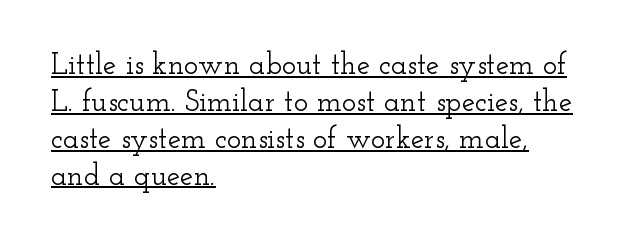
The image shows 30 px wide serif type, upright; set left-aligned, line spacing 1.23x, normal letter spacing, underlined; low stroke contrast and a small x-height.
